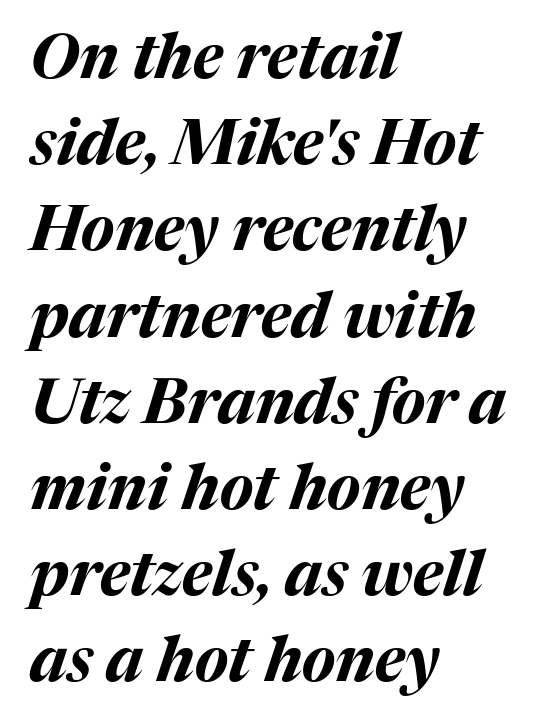
The image shows 62 px bold type, italic (leaning right); set left-aligned, normal line spacing (1.39x), normal letter spacing, not underlined; medium stroke contrast and a medium x-height.
